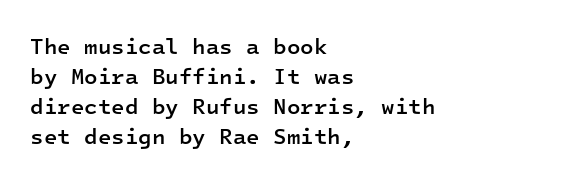
Q: Is the text bold? A: Semi-bold.
Q: Is the text italic (slanted)? A: No, it is upright.
Q: Is the text underlined? A: No.
Q: How is the paragraph aligned? A: Left-aligned.
Q: Is the spacing between letters normal or unusually wide? A: Normal.
Q: Is the spacing between lines tight, normal or loose? A: Normal.
